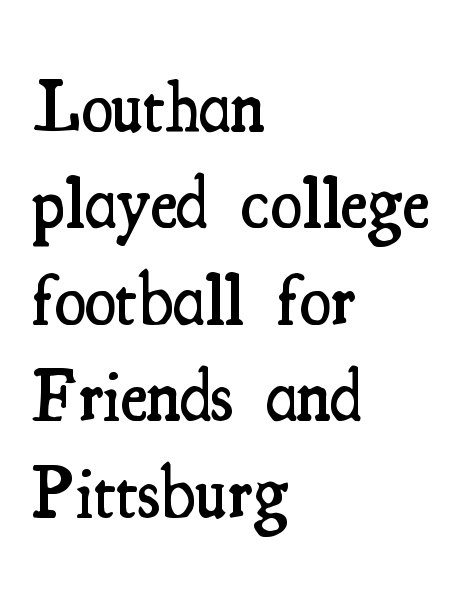
Q: Is the text bold? A: Semi-bold.
Q: Is the text italic (slanted)? A: No, it is upright.
Q: Is the typeface a serif or a sans-serif typeface? A: Serif.
Q: Is the text underlined? A: No.
Q: How is the paragraph aligned? A: Left-aligned.
Q: Is the spacing between letters normal or unusually wide? A: Normal.
Q: Is the spacing between lines tight, normal or loose? A: Normal.
Q: Width (condensed, normal, or wide)? A: Condensed.
Q: Stroke contrast? A: Medium.
Q: x-height? A: Small.
Q: Monospaced? A: No.
